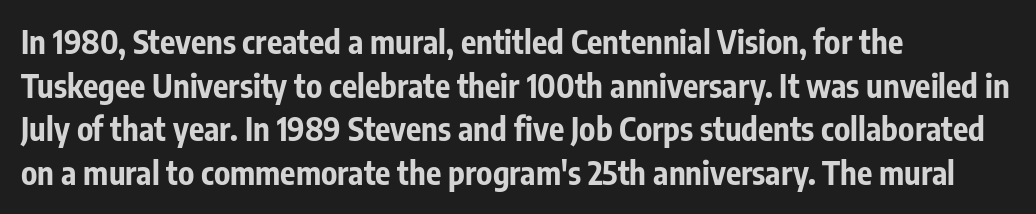
{"serif": "no", "italic": "no", "bold": "yes", "weight": "bold", "width": "condensed", "stroke_contrast": "low", "x_height": "medium", "monospaced": "no", "underline": "no", "align": "left", "line_spacing": "normal", "line_spacing_ratio": 1.36, "letter_spacing": "normal", "letter_spacing_em": 0.0, "glyph_px": 32}
